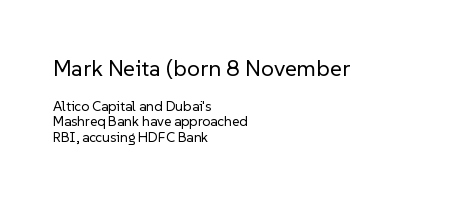
The image shows 23 px text type, upright; set left-aligned, tight line spacing (1.11x), normal letter spacing, not underlined; the first (top) block is 1.64x larger.
